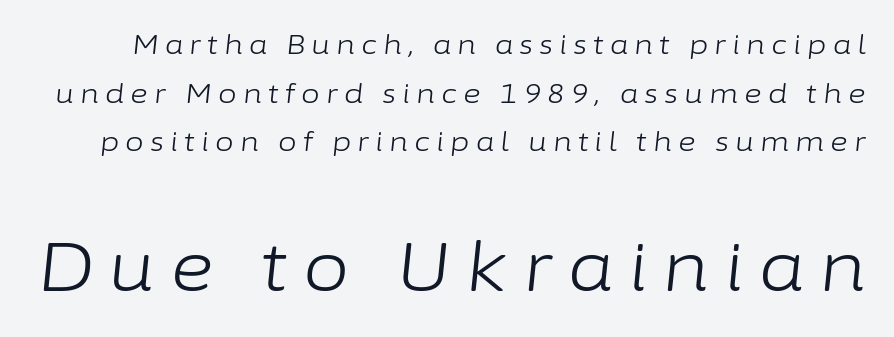
The image shows 67 px light type, italic (leaning right); set line spacing 1.8x, unusually wide letter spacing (+0.23 em), not underlined; the second (bottom) block is 2.48x larger; low stroke contrast and a medium x-height.
